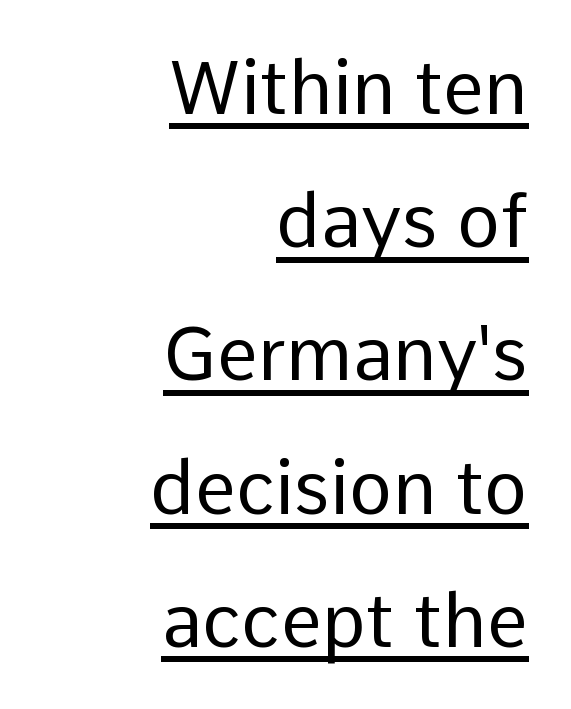
The image shows 74 px regular-weight sans-serif type, upright; set right-aligned, line spacing 1.8x, normal letter spacing, underlined; low stroke contrast and a medium x-height.
